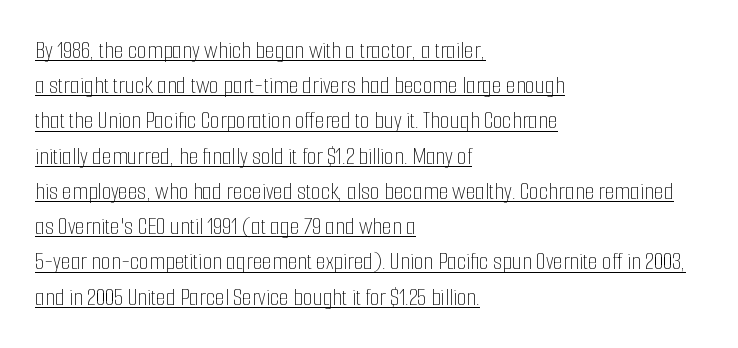
The image shows 25 px text type, upright; set left-aligned, normal line spacing (1.41x), normal letter spacing, underlined.
